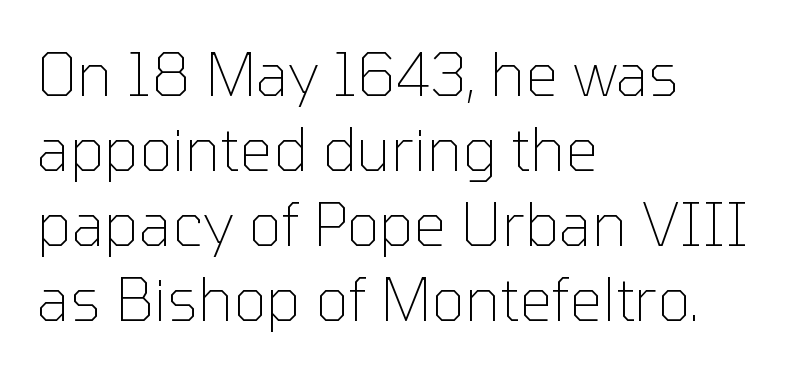
Quick note: underline off. No italicization has been applied; the sample stays upright. Normally led — the rows are evenly, conventionally spaced. These lines are set flush left with a ragged right edge. Stems and bowls with no extra thickness — not bold. What stands out about the letter spacing? Nothing — it is the standard amount.
